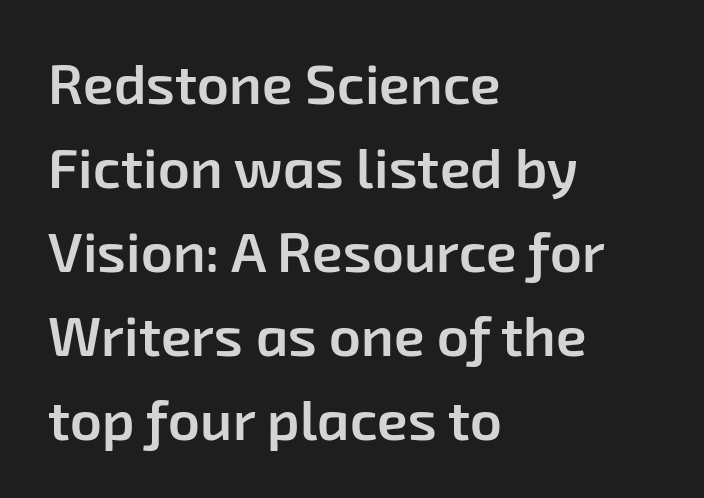
Set as a demibold, roughly 600 on the weight scale. Leftover space on each line is placed entirely after the last word. You could not count columns in this text — the font is proportionally spaced. Honestly, the letter spacing is just normal — you wouldn't notice it.
